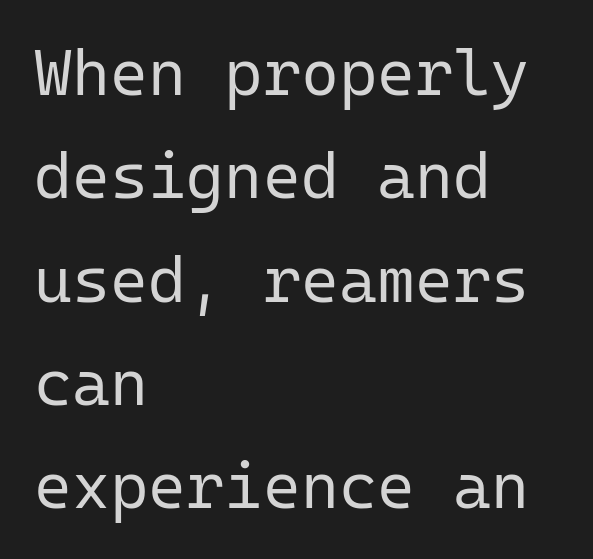
The image shows 65 px regular-weight sans-serif type, upright, monospaced; set left-aligned, normal line spacing (1.59x), normal letter spacing, not underlined; low stroke contrast and a medium x-height.
